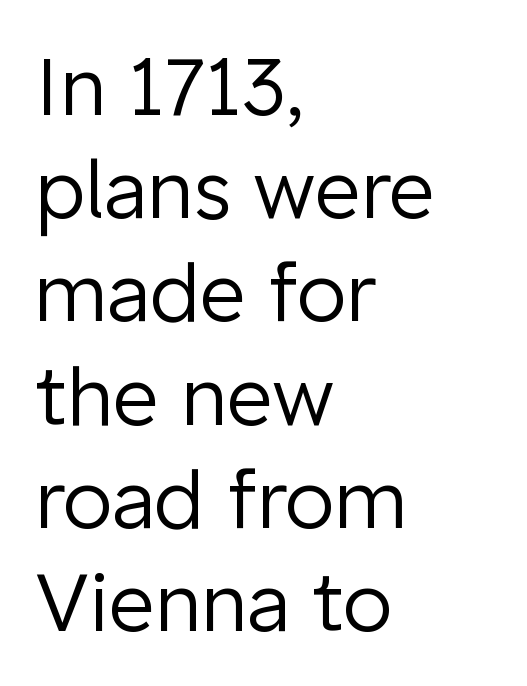
Q: Is the text bold? A: No.
Q: Is the text italic (slanted)? A: No, it is upright.
Q: Is the typeface a serif or a sans-serif typeface? A: Sans-serif.
Q: Is the text underlined? A: No.
Q: How is the paragraph aligned? A: Left-aligned.
Q: Is the spacing between letters normal or unusually wide? A: Normal.
Q: Is the spacing between lines tight, normal or loose? A: Normal.
Q: Width (condensed, normal, or wide)? A: Normal.
Q: Stroke contrast? A: Low.
Q: x-height? A: Medium.
Q: Monospaced? A: No.
